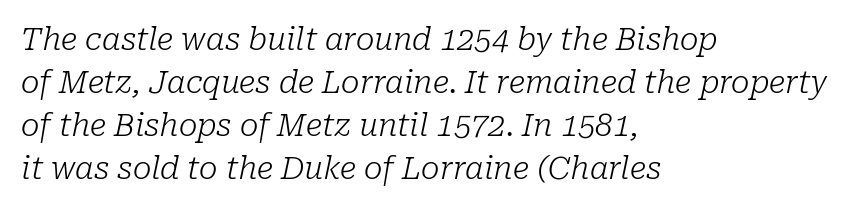
Vertically, the passage feels balanced, rows spaced as you'd expect. Students, note that the glyphs here touch the page at normal intervals. Unbolded letterforms with no extra heft. Varying glyph widths throughout — classic text-font behaviour. Alignment: flush left.
